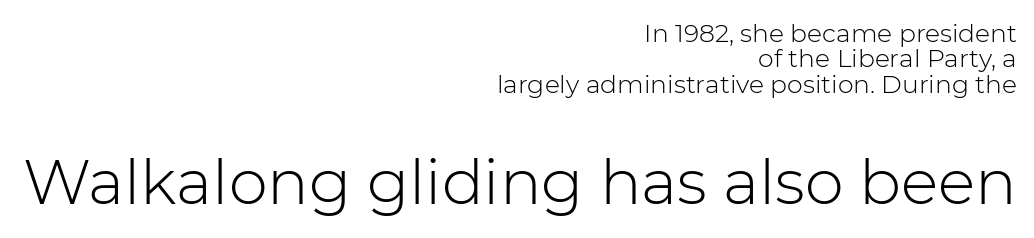
{"serif": "no", "italic": "no", "bold": "no", "weight": "light", "width": "normal", "stroke_contrast": "low", "x_height": "medium", "monospaced": "no", "underline": "no", "align": "right", "line_spacing": "tight", "line_spacing_ratio": 1.02, "letter_spacing": "normal", "letter_spacing_em": 0.0, "larger_block": "second", "size_ratio": 2.48, "glyph_px": 62}
